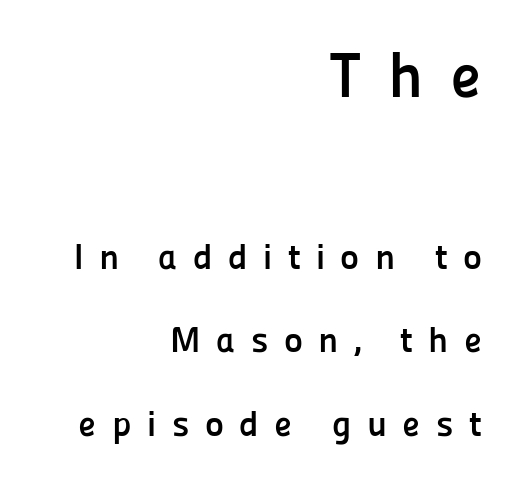
Q: Is the text bold? A: Yes.
Q: Is the text italic (slanted)? A: No, it is upright.
Q: Is the typeface a serif or a sans-serif typeface? A: Sans-serif.
Q: Is the text underlined? A: No.
Q: How is the paragraph aligned? A: Right-aligned.
Q: Is the spacing between letters normal or unusually wide? A: Unusually wide.
Q: Is the spacing between lines tight, normal or loose? A: Loose.
Q: Which block of text is set in a larger size, the first (top) or the second (bottom)? A: The first (top) one.
Q: Width (condensed, normal, or wide)? A: Normal.
Q: Stroke contrast? A: Low.
Q: x-height? A: Medium.
Q: Monospaced? A: No.
